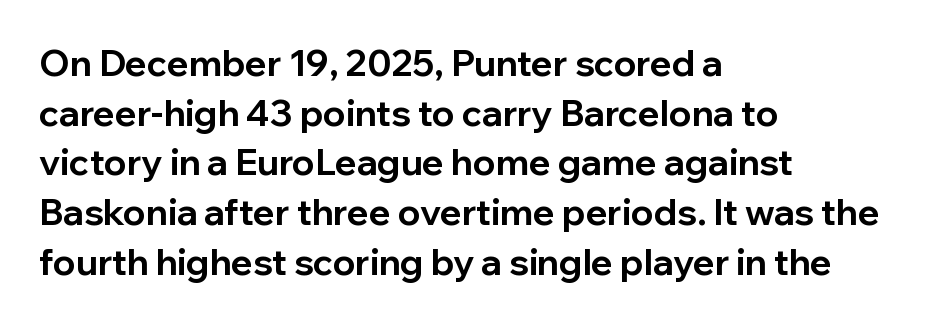
Default kerning and tracking; the words read as compact shapes. The lines in this sample share a left origin and differ only in where they stop. The face used here is a sans, in the tradition of grotesques and geometrics. A normal amount of white space separates one row of letters from the next. This sample has the flowing, uneven cadence of proportional lettering. Weight check: bold — yes, fully.
